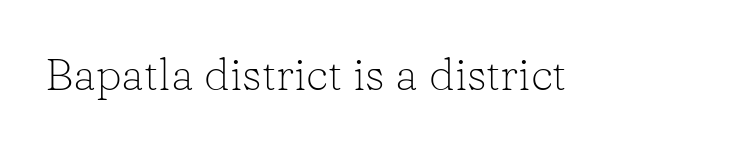
Q: Is the text bold? A: No.
Q: Is the text italic (slanted)? A: No, it is upright.
Q: Is the typeface a serif or a sans-serif typeface? A: Serif.
Q: Is the text underlined? A: No.
Q: Is the spacing between letters normal or unusually wide? A: Normal.
Q: Width (condensed, normal, or wide)? A: Normal.
Q: Stroke contrast? A: Low.
Q: x-height? A: Medium.
Q: Monospaced? A: No.
